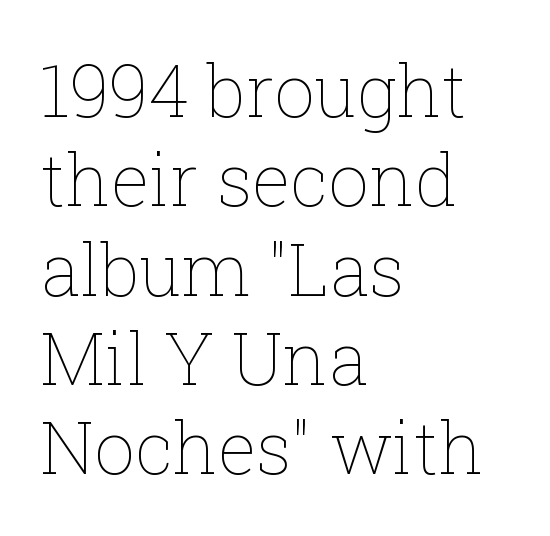
{"italic": "no", "bold": "no", "weight": "thin", "width": "normal", "stroke_contrast": "low", "x_height": "medium", "monospaced": "no", "underline": "no", "align": "left", "line_spacing_ratio": 1.24, "letter_spacing": "normal", "letter_spacing_em": 0.0, "glyph_px": 72}
